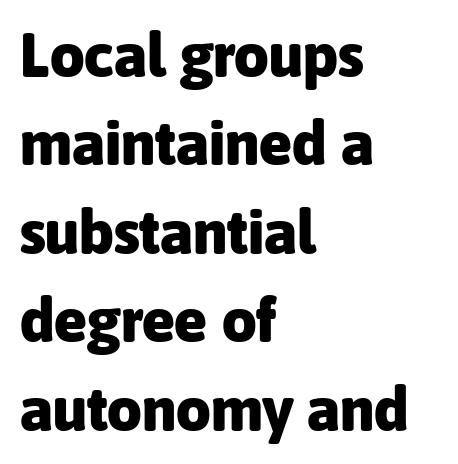
Q: Is the text bold? A: Yes.
Q: Is the text italic (slanted)? A: No, it is upright.
Q: Is the typeface a serif or a sans-serif typeface? A: Sans-serif.
Q: Is the text underlined? A: No.
Q: How is the paragraph aligned? A: Left-aligned.
Q: Is the spacing between letters normal or unusually wide? A: Normal.
Q: Is the spacing between lines tight, normal or loose? A: Normal.
Q: Width (condensed, normal, or wide)? A: Normal.
Q: Stroke contrast? A: Low.
Q: x-height? A: Medium.
Q: Monospaced? A: No.
